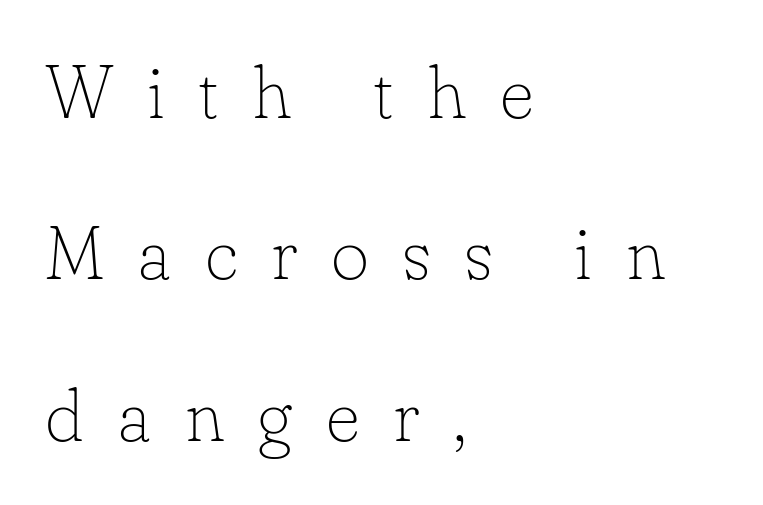
Q: Is the text bold? A: No.
Q: Is the text italic (slanted)? A: No, it is upright.
Q: Is the typeface a serif or a sans-serif typeface? A: Serif.
Q: Is the text underlined? A: No.
Q: How is the paragraph aligned? A: Left-aligned.
Q: Is the spacing between letters normal or unusually wide? A: Unusually wide.
Q: Is the spacing between lines tight, normal or loose? A: Loose.
Q: Width (condensed, normal, or wide)? A: Normal.
Q: Stroke contrast? A: Low.
Q: x-height? A: Small.
Q: Monospaced? A: No.
